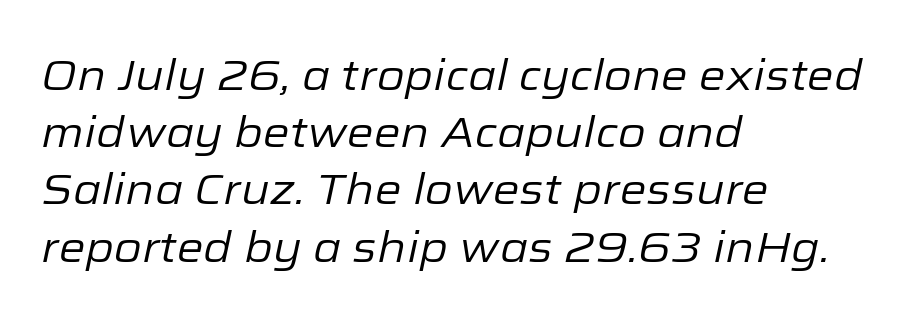
The image shows 43 px regular-weight type, italic (leaning right); set left-aligned, normal line spacing (1.33x), normal letter spacing, not underlined; low stroke contrast and a medium x-height.
